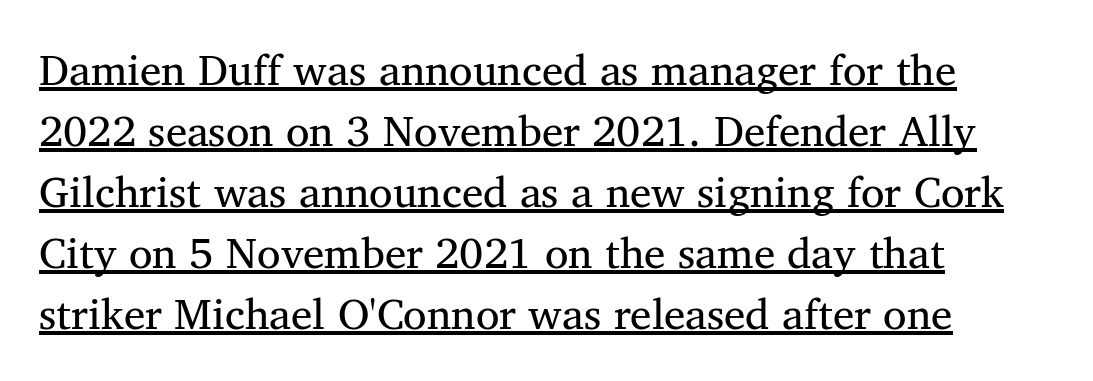
Q: Is the text bold? A: No.
Q: Is the text italic (slanted)? A: No, it is upright.
Q: Is the typeface a serif or a sans-serif typeface? A: Serif.
Q: Is the text underlined? A: Yes.
Q: How is the paragraph aligned? A: Left-aligned.
Q: Is the spacing between letters normal or unusually wide? A: Normal.
Q: Is the spacing between lines tight, normal or loose? A: Normal.
Q: Width (condensed, normal, or wide)? A: Normal.
Q: Stroke contrast? A: Medium.
Q: x-height? A: Medium.
Q: Monospaced? A: No.
